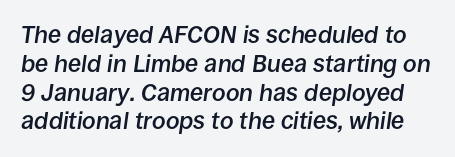
Q: Is the text bold? A: Semi-bold.
Q: Is the text italic (slanted)? A: Yes, it leans right by about 8 degrees.
Q: Is the text underlined? A: No.
Q: Is the spacing between letters normal or unusually wide? A: Normal.
